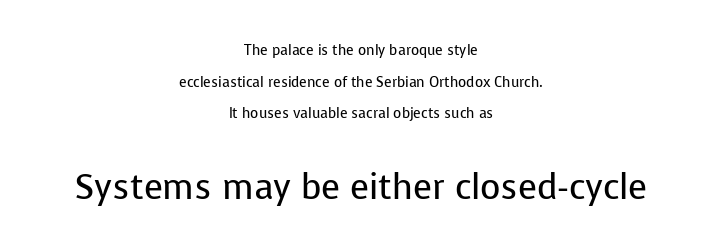
The later block is typeset at a bigger size than the earlier block. The passage shown is typed in a proportional face where columns would drift. It's the straight-up-and-down kind of type. Alignment: centered. Font category for this specimen: sans-serif. The baseline area is clear.
